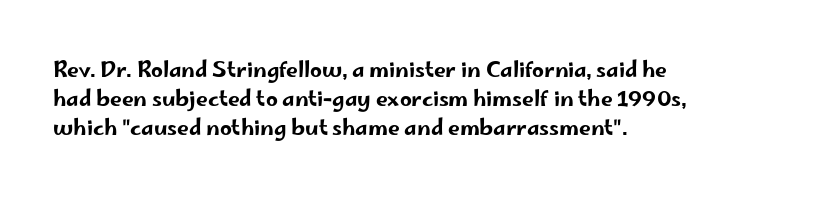
The compositor pushed each line to the left boundary. The strip under each line holds only bare page. When letters stand straight like this, we call the style roman or upright. Letter spacing: default. In terms of leading, this rendering sits right in the middle.
